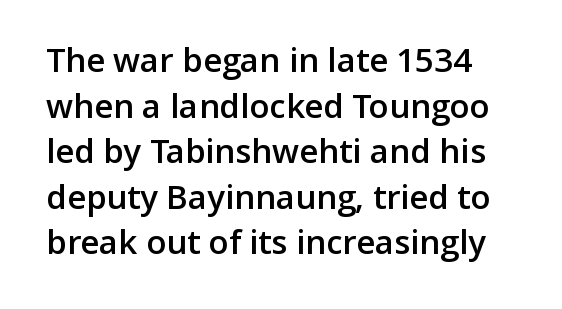
Q: Is the text bold? A: Semi-bold.
Q: Is the text italic (slanted)? A: No, it is upright.
Q: Is the typeface a serif or a sans-serif typeface? A: Sans-serif.
Q: Is the text underlined? A: No.
Q: Is the spacing between letters normal or unusually wide? A: Normal.
Q: Is the spacing between lines tight, normal or loose? A: Normal.
Q: Width (condensed, normal, or wide)? A: Normal.
Q: Stroke contrast? A: Low.
Q: x-height? A: Medium.
Q: Monospaced? A: No.
